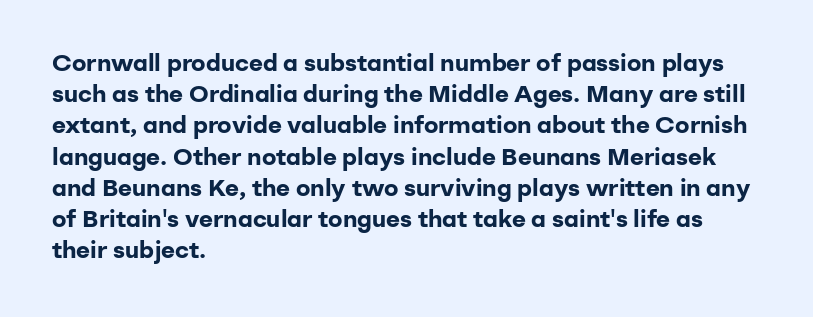
Q: Is the text bold? A: Yes.
Q: Is the text italic (slanted)? A: No, it is upright.
Q: Is the text underlined? A: No.
Q: How is the paragraph aligned? A: Left-aligned.
Q: Is the spacing between letters normal or unusually wide? A: Normal.
Q: Is the spacing between lines tight, normal or loose? A: Normal.
